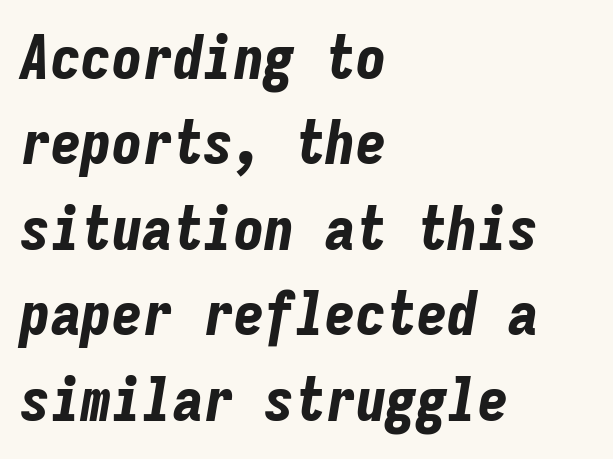
{"italic": "yes", "lean": "right", "slant_degrees": 9, "bold": "yes", "weight": "bold", "width": "condensed", "stroke_contrast": "low", "x_height": "medium", "monospaced": "yes", "underline": "no", "align": "left", "line_spacing": "normal", "line_spacing_ratio": 1.4, "letter_spacing": "normal", "letter_spacing_em": 0.0, "glyph_px": 61}
